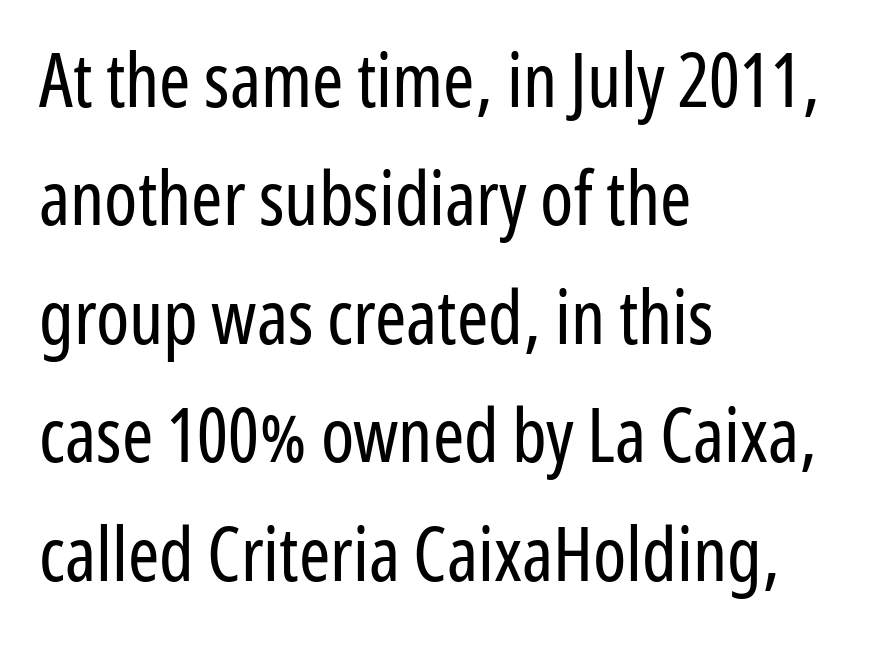
The image shows 75 px regular-weight, condensed sans-serif type, upright; set left-aligned, normal line spacing (1.58x), normal letter spacing, not underlined; low stroke contrast and a medium x-height.
